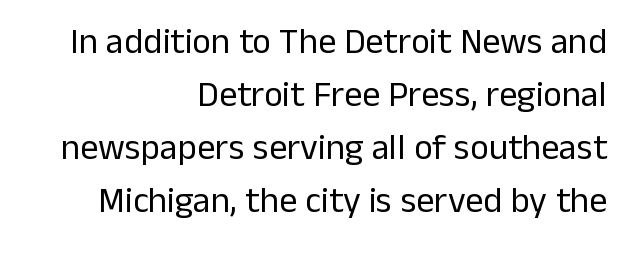
Q: Is the text bold? A: No.
Q: Is the text italic (slanted)? A: No, it is upright.
Q: Is the typeface a serif or a sans-serif typeface? A: Sans-serif.
Q: Is the text underlined? A: No.
Q: How is the paragraph aligned? A: Right-aligned.
Q: Is the spacing between letters normal or unusually wide? A: Normal.
Q: Is the spacing between lines tight, normal or loose? A: Normal.
Q: Width (condensed, normal, or wide)? A: Normal.
Q: Stroke contrast? A: Low.
Q: x-height? A: Medium.
Q: Monospaced? A: No.
